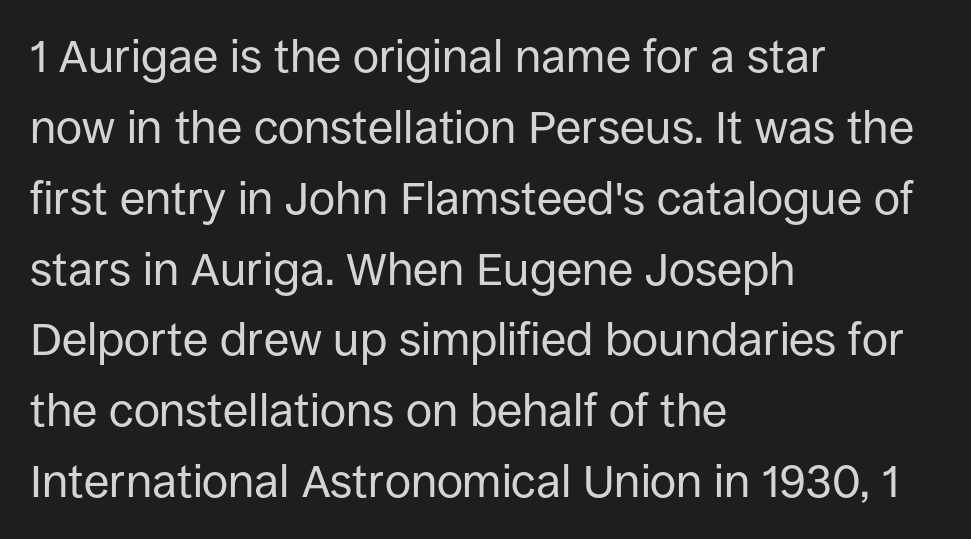
Q: Is the text bold? A: No.
Q: Is the text italic (slanted)? A: No, it is upright.
Q: Is the typeface a serif or a sans-serif typeface? A: Sans-serif.
Q: Is the text underlined? A: No.
Q: How is the paragraph aligned? A: Left-aligned.
Q: Is the spacing between letters normal or unusually wide? A: Normal.
Q: Is the spacing between lines tight, normal or loose? A: Normal.
Q: Width (condensed, normal, or wide)? A: Normal.
Q: Stroke contrast? A: Low.
Q: x-height? A: Large.
Q: Monospaced? A: No.
